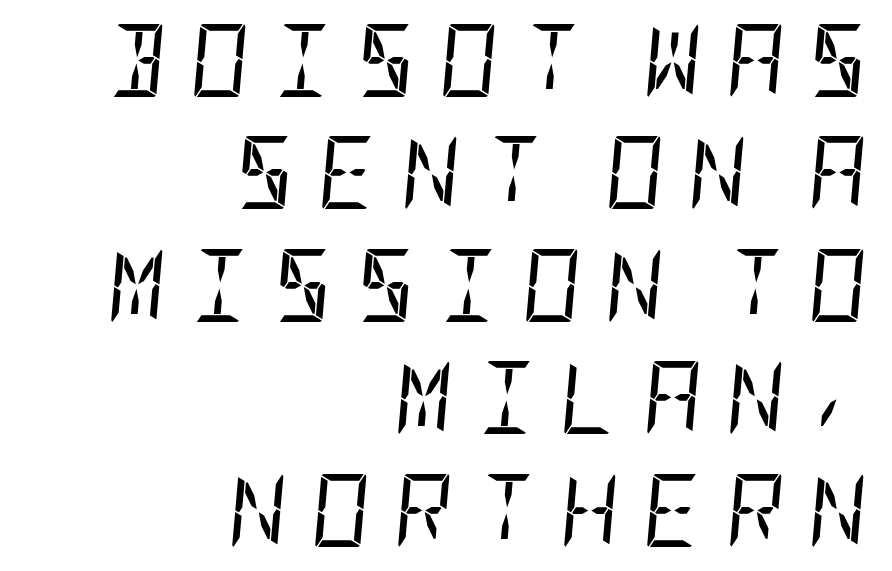
The image shows 73 px regular-weight, condensed type, italic (leaning right); set right-aligned, normal line spacing (1.54x), unusually wide letter spacing (+0.32 em), not underlined; low stroke contrast and a large x-height.
